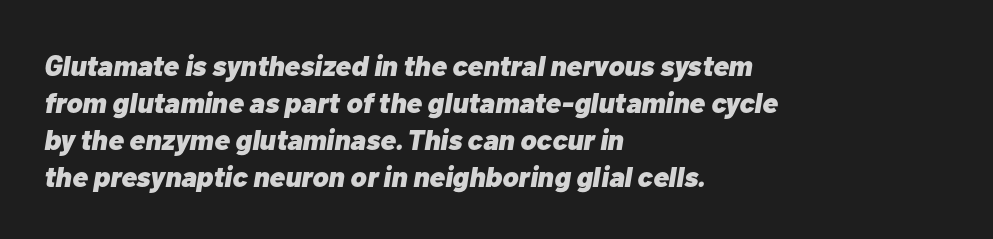
Plain, unruled lines of type. Proportional: the letters do not fall into vertical columns. A full-strength bold gives these letters their thick strokes. The block of text has a typical density, with ordinary space between rows. Would a proofreader flag this as italicized? Yes.
